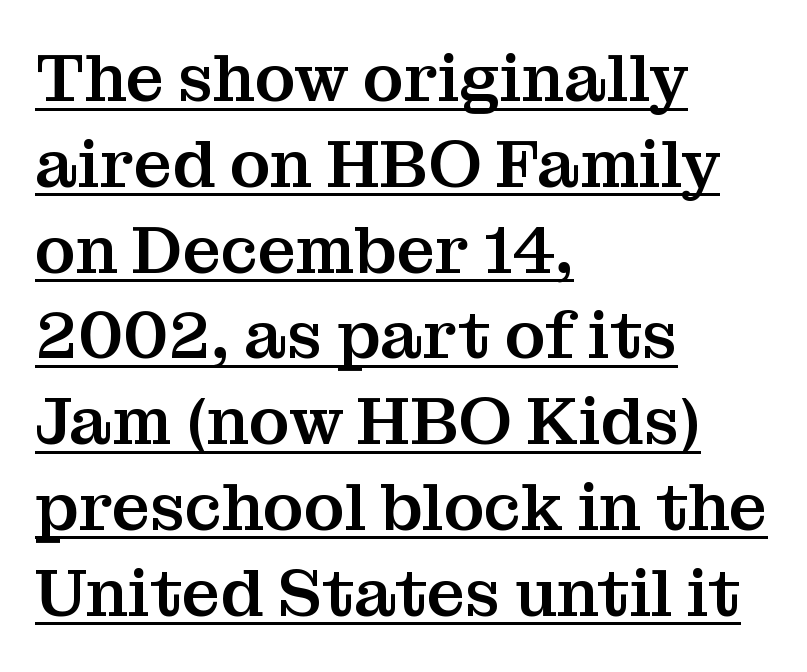
Posture: straight, roman, zero tilt. The rag falls on the right side of this text block. Yep, those are serifs on the letters. Summary of vertical rhythm: regular, with standard interline spacing.
